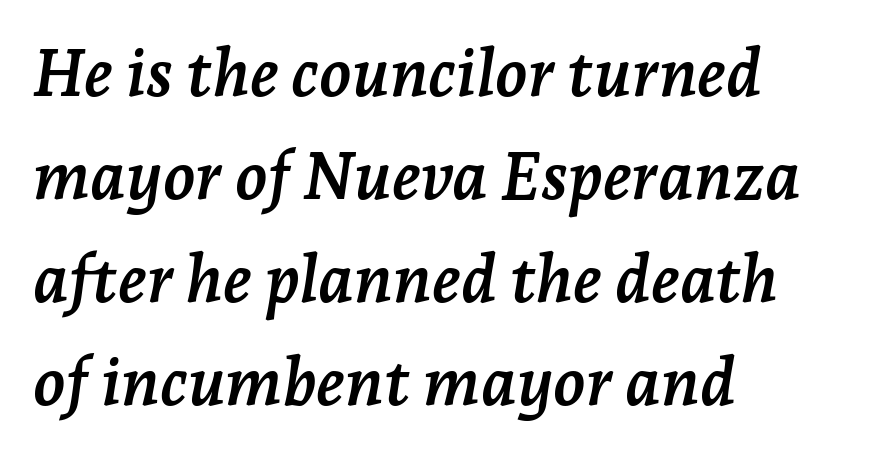
Q: Is the text bold? A: Yes.
Q: Is the text italic (slanted)? A: Yes, it leans right by about 7 degrees.
Q: Is the typeface a serif or a sans-serif typeface? A: Serif.
Q: Is the text underlined? A: No.
Q: How is the paragraph aligned? A: Left-aligned.
Q: Is the spacing between letters normal or unusually wide? A: Normal.
Q: Is the spacing between lines tight, normal or loose? A: Normal.
Q: Width (condensed, normal, or wide)? A: Normal.
Q: Stroke contrast? A: Low.
Q: x-height? A: Medium.
Q: Monospaced? A: No.
